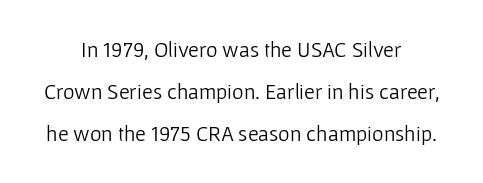
The image shows 22 px text type, upright; set centered, loose line spacing (1.91x), normal letter spacing, not underlined.
